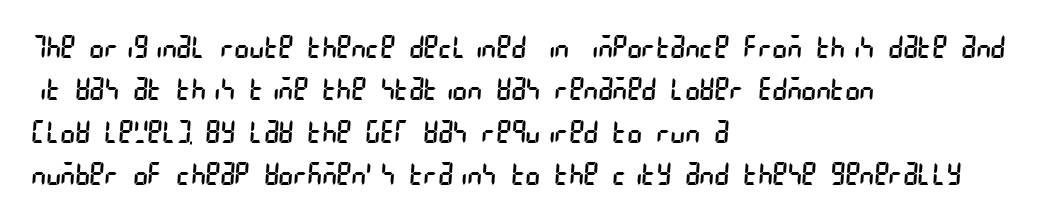
The image shows 31 px regular-weight, condensed sans-serif type; set left-aligned, normal line spacing (1.37x), normal letter spacing, not underlined; low stroke contrast and a large x-height.
